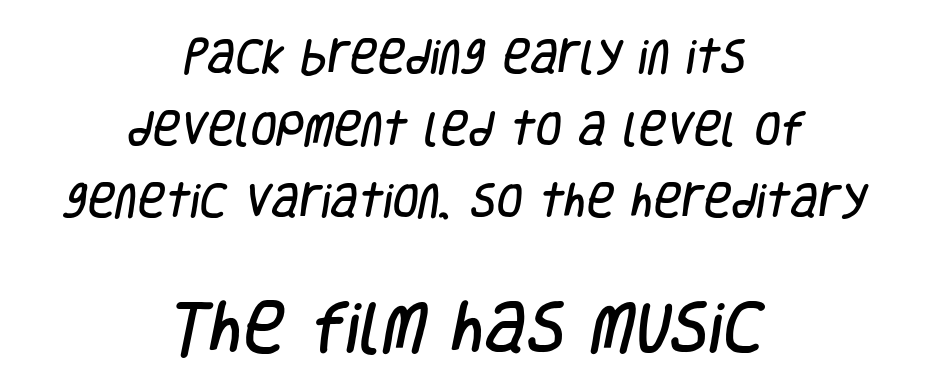
{"serif": "no", "width": "condensed", "stroke_contrast": "low", "x_height": "large", "monospaced": "no", "underline": "no", "align": "center", "line_spacing_ratio": 1.89, "letter_spacing": "normal", "letter_spacing_em": 0.0, "larger_block": "second", "size_ratio": 1.5, "glyph_px": 57}
